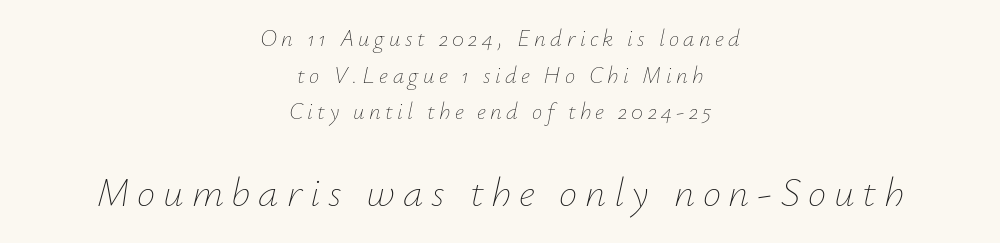
A clean baseline with only descenders dipping below it. Students, observe: this is what conventionally led text looks like. Casual observation: everything's sitting right in the middle. The glyphs look as if they've been sheared to an angle.
